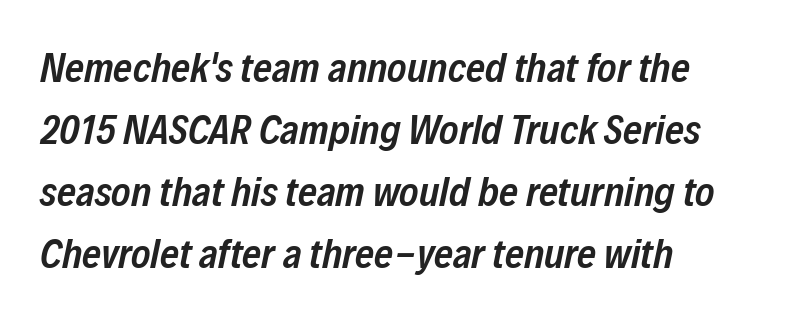
The image shows 41 px semibold, condensed type, italic (leaning right); set left-aligned, normal line spacing (1.51x), normal letter spacing, not underlined; low stroke contrast and a medium x-height.
